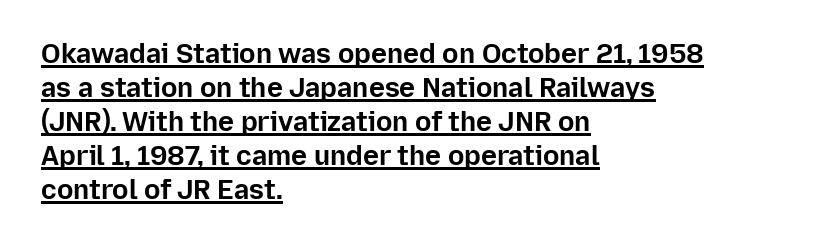
Q: Is the text bold? A: Yes.
Q: Is the text italic (slanted)? A: No, it is upright.
Q: Is the text underlined? A: Yes.
Q: How is the paragraph aligned? A: Left-aligned.
Q: Is the spacing between letters normal or unusually wide? A: Normal.
Q: Is the spacing between lines tight, normal or loose? A: Normal.
